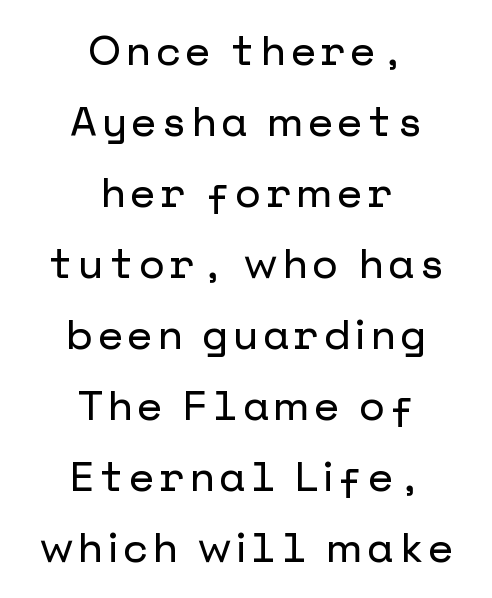
{"serif": "no", "italic": "no", "width": "normal", "stroke_contrast": "low", "x_height": "medium", "underline": "no", "align": "center", "line_spacing_ratio": 1.73, "glyph_px": 41}
